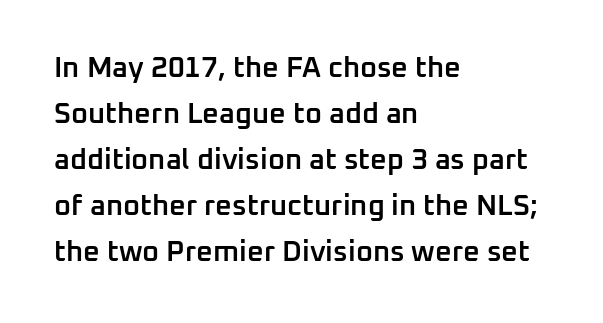
{"serif": "no", "italic": "no", "bold": "semi", "weight": "semibold", "width": "normal", "stroke_contrast": "low", "x_height": "medium", "monospaced": "no", "underline": "no", "align": "left", "line_spacing": "normal", "line_spacing_ratio": 1.59, "letter_spacing": "normal", "letter_spacing_em": 0.0, "glyph_px": 29}
